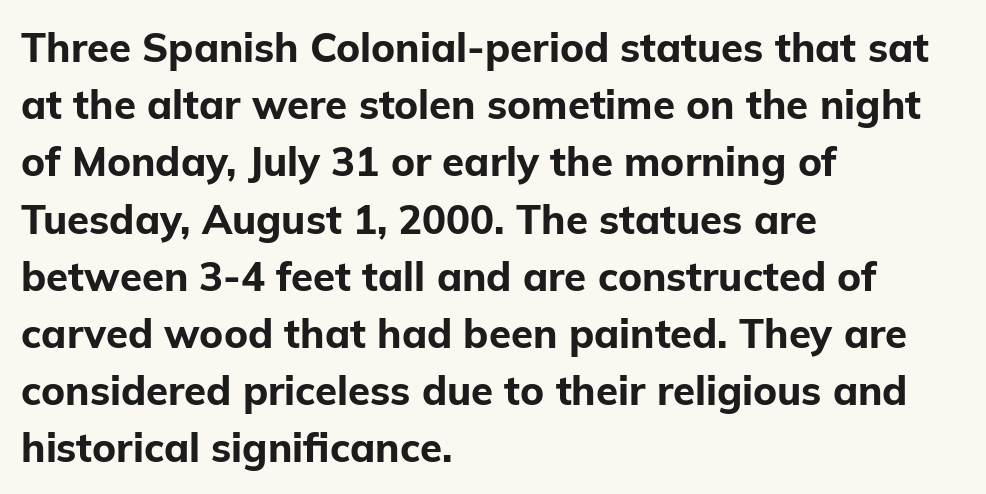
Q: Is the text bold? A: Yes.
Q: Is the text italic (slanted)? A: No, it is upright.
Q: Is the typeface a serif or a sans-serif typeface? A: Sans-serif.
Q: Is the text underlined? A: No.
Q: How is the paragraph aligned? A: Left-aligned.
Q: Is the spacing between letters normal or unusually wide? A: Normal.
Q: Is the spacing between lines tight, normal or loose? A: Normal.
Q: Width (condensed, normal, or wide)? A: Normal.
Q: Stroke contrast? A: Low.
Q: x-height? A: Medium.
Q: Monospaced? A: No.
